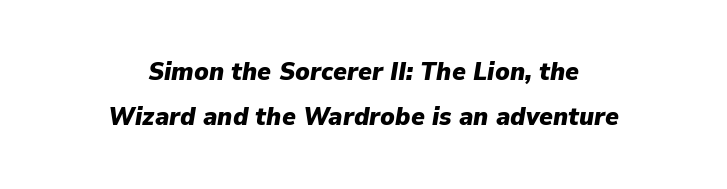
{"italic": "yes", "lean": "right", "slant_degrees": 9, "bold": "yes", "underline": "no", "align": "center", "line_spacing_ratio": 1.75, "letter_spacing": "normal", "letter_spacing_em": 0.0, "glyph_px": 26}
